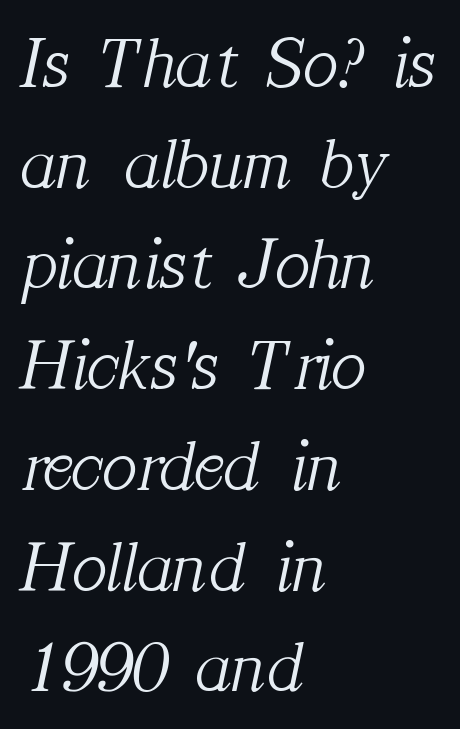
{"serif": "yes", "italic": "yes", "lean": "right", "slant_degrees": 12, "bold": "no", "weight": "light", "width": "normal", "stroke_contrast": "medium", "x_height": "medium", "monospaced": "no", "underline": "no", "align": "left", "line_spacing": "normal", "line_spacing_ratio": 1.38, "letter_spacing": "normal", "letter_spacing_em": 0.0, "glyph_px": 73}
